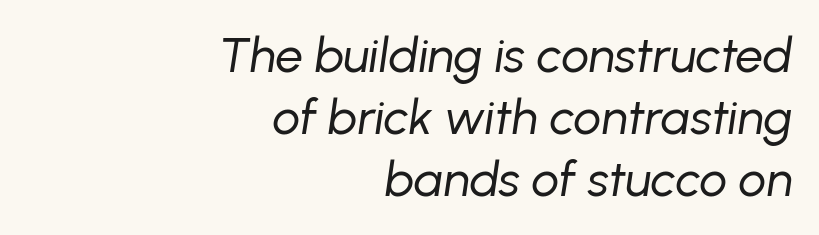
{"italic": "yes", "lean": "right", "slant_degrees": 8, "bold": "no", "weight": "regular", "width": "normal", "stroke_contrast": "low", "x_height": "medium", "monospaced": "no", "underline": "no", "align": "right", "line_spacing": "normal", "line_spacing_ratio": 1.27, "letter_spacing": "normal", "letter_spacing_em": 0.0, "glyph_px": 49}
